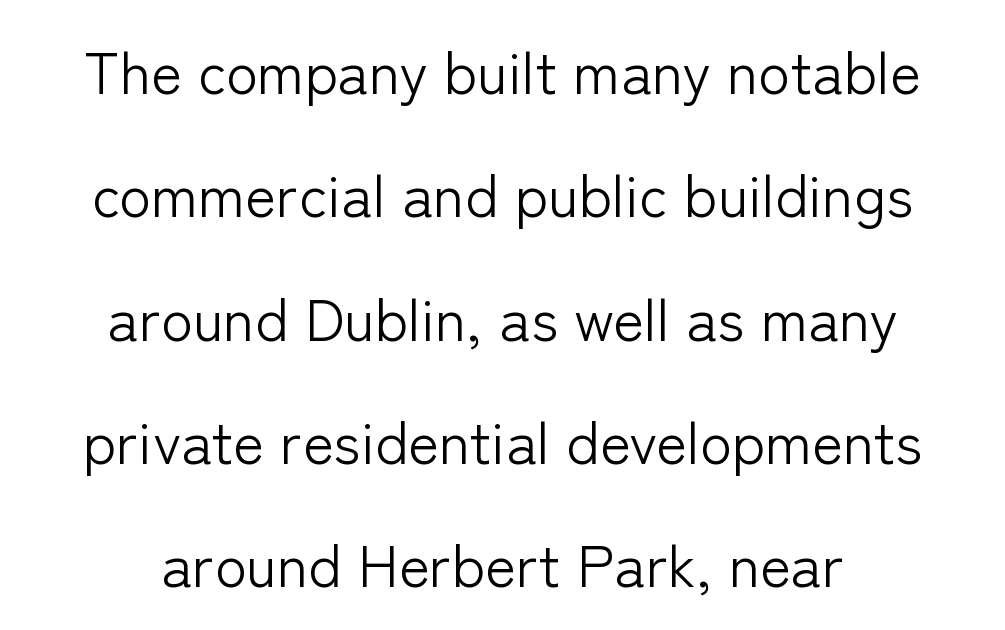
Q: Is the text bold? A: No.
Q: Is the text italic (slanted)? A: No, it is upright.
Q: Is the typeface a serif or a sans-serif typeface? A: Sans-serif.
Q: Is the text underlined? A: No.
Q: How is the paragraph aligned? A: Centered.
Q: Is the spacing between letters normal or unusually wide? A: Normal.
Q: Is the spacing between lines tight, normal or loose? A: Loose.
Q: Width (condensed, normal, or wide)? A: Normal.
Q: Stroke contrast? A: Low.
Q: x-height? A: Medium.
Q: Monospaced? A: No.
